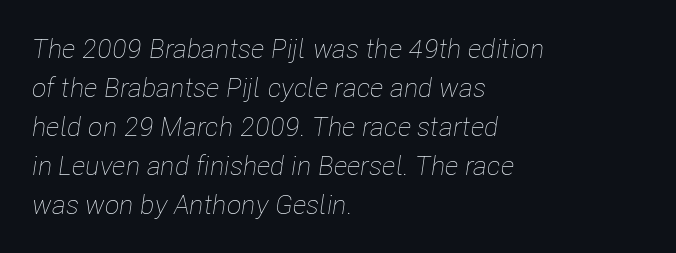
These lines are set flush left with a ragged right edge. Evenly set lines give the paragraph a standard silhouette. Characters are canted at an angle relative to the baseline's perpendicular. The face used here is rendered with its standard letterfit. Glance below the letters and you will spot only blank space.
